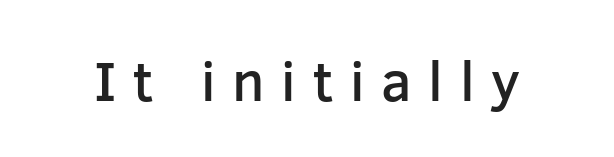
The image shows 56 px semibold sans-serif type, upright; set unusually wide letter spacing (+0.3 em), not underlined; low stroke contrast and a medium x-height.
